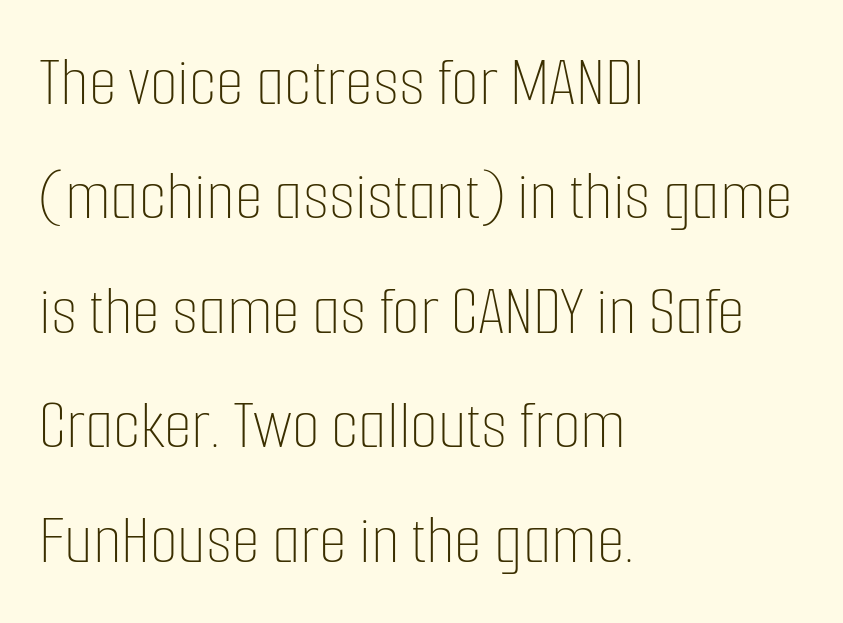
The image shows 72 px thin, condensed type, upright; set left-aligned, normal line spacing (1.59x), normal letter spacing, not underlined; low stroke contrast and a medium x-height.
